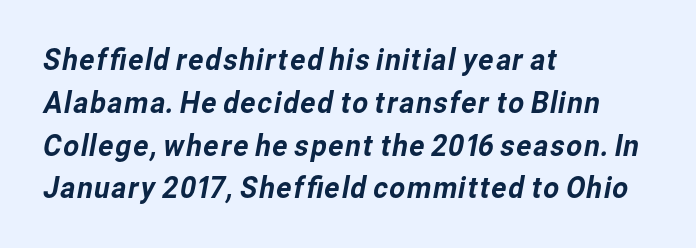
Q: Is the typeface a serif or a sans-serif typeface? A: Sans-serif.
Q: Is the text underlined? A: No.
Q: How is the paragraph aligned? A: Left-aligned.
Q: Is the spacing between letters normal or unusually wide? A: Normal.
Q: Is the spacing between lines tight, normal or loose? A: Normal.
Q: Width (condensed, normal, or wide)? A: Normal.
Q: Stroke contrast? A: Low.
Q: x-height? A: Medium.
Q: Monospaced? A: No.
